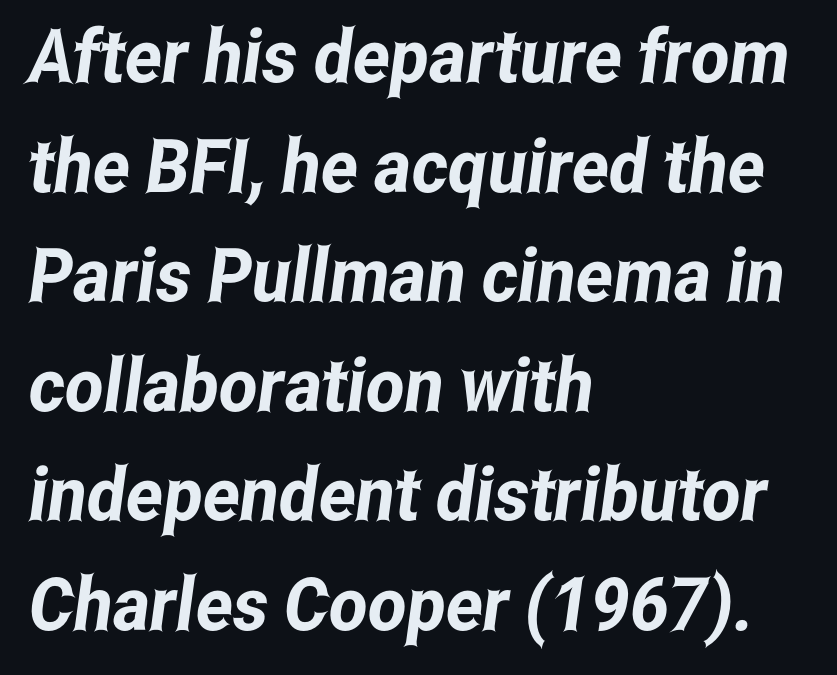
The image shows 74 px condensed sans-serif type; set left-aligned, normal line spacing (1.48x), normal letter spacing, not underlined; low stroke contrast and a medium x-height.
